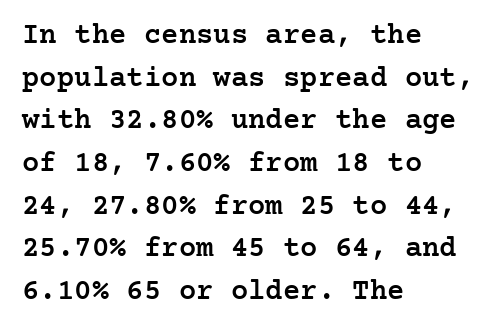
The image shows 29 px semibold serif type, upright; set left-aligned, normal line spacing (1.47x), normal letter spacing, not underlined; low stroke contrast and a medium x-height.
